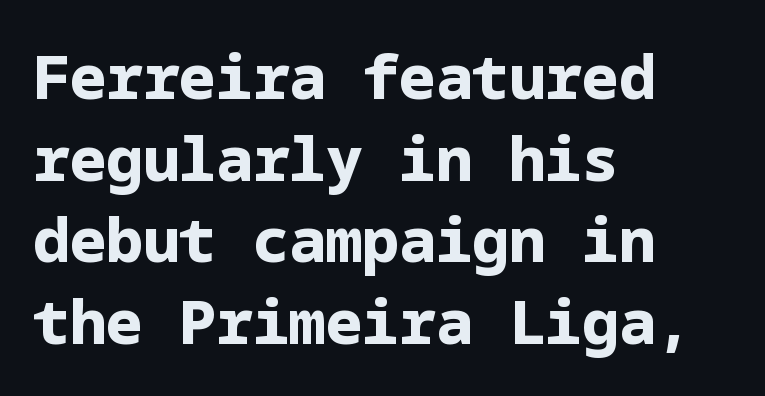
Q: Is the text bold? A: Yes.
Q: Is the text italic (slanted)? A: No, it is upright.
Q: Is the typeface a serif or a sans-serif typeface? A: Sans-serif.
Q: Is the text underlined? A: No.
Q: How is the paragraph aligned? A: Left-aligned.
Q: Is the spacing between letters normal or unusually wide? A: Normal.
Q: Is the spacing between lines tight, normal or loose? A: Normal.
Q: Width (condensed, normal, or wide)? A: Normal.
Q: Stroke contrast? A: Low.
Q: x-height? A: Medium.
